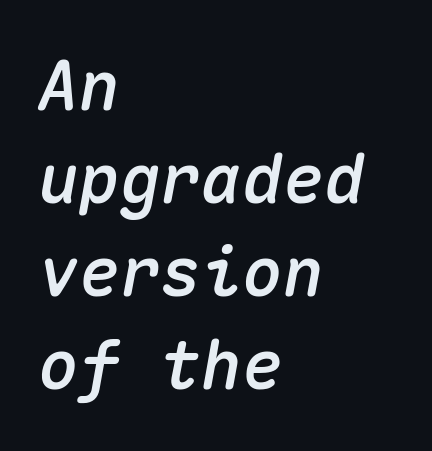
Short note: letters normally spaced. Observe the lean: these are italic letterforms. The block of text has a typical density, with ordinary space between rows. Line beginnings align vertically; line endings do not. The passage shown is not underscored anywhere. Is this a fixed-width face? Yes — each glyph sits in an identical cell.
